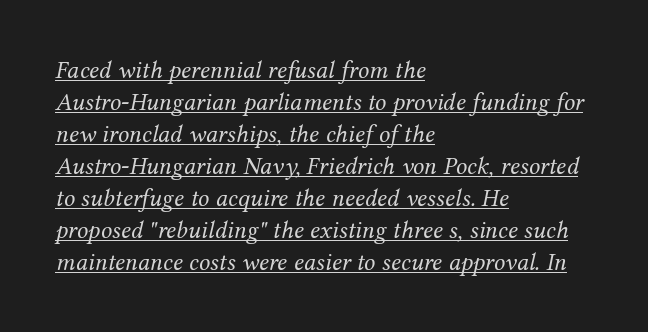
Q: Is the text bold? A: No.
Q: Is the text italic (slanted)? A: Yes, it leans right by about 12 degrees.
Q: Is the text underlined? A: Yes.
Q: How is the paragraph aligned? A: Left-aligned.
Q: Is the spacing between letters normal or unusually wide? A: Normal.
Q: Is the spacing between lines tight, normal or loose? A: Normal.
